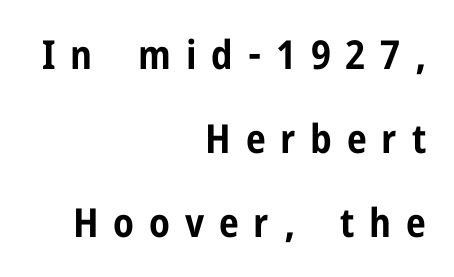
The image shows 40 px bold, condensed sans-serif type, upright; set right-aligned, loose line spacing (2.1x), unusually wide letter spacing (+0.37 em), not underlined; low stroke contrast and a medium x-height.
